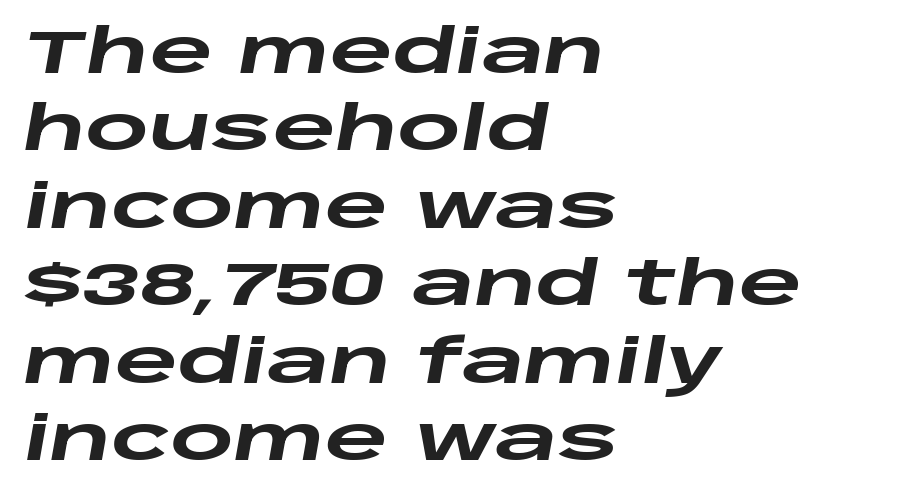
There is no visible air inserted between adjacent glyphs. One glance says typical: line gaps are just what's usual. Yep, that's italic — everything's leaning. Does the weight exceed regular? Yes, all the way to bold. Here the designer chose a conventional face with non-uniform glyph widths.
